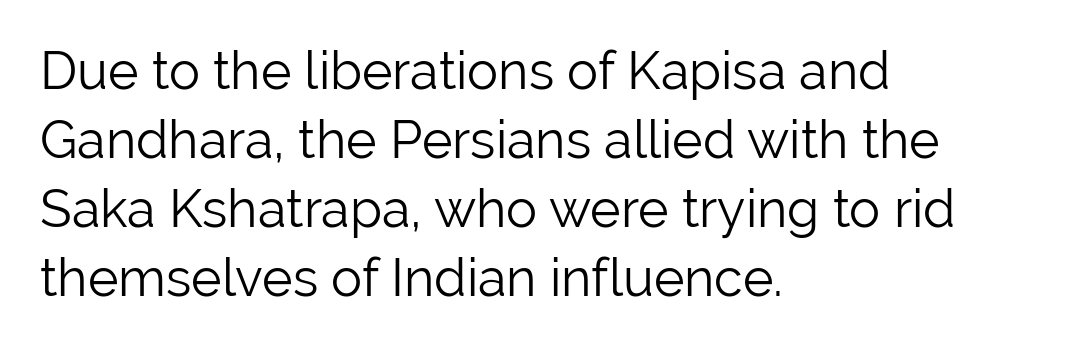
The image shows 52 px light sans-serif type, upright; set left-aligned, normal line spacing (1.33x), normal letter spacing, not underlined; low stroke contrast and a medium x-height.
